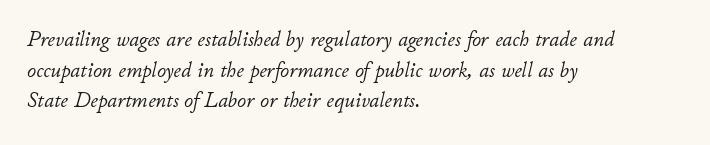
The image shows 22 px text type, italic (leaning right); set left-aligned, normal line spacing (1.39x), normal letter spacing, not underlined.
